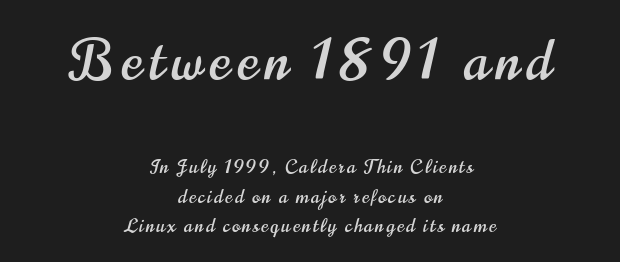
The image shows 56 px condensed sans-serif type; set centered, normal line spacing (1.56x), not underlined; the first (top) block is 2.95x larger; high stroke contrast and a small x-height.
